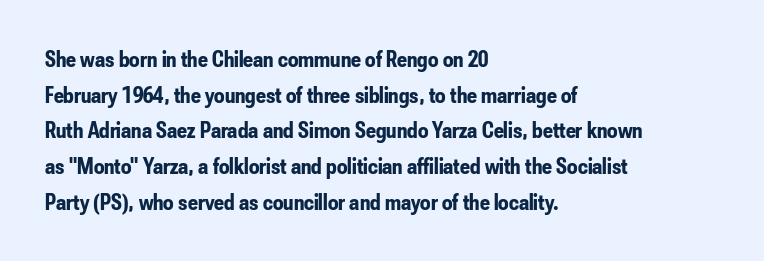
The image shows 23 px bold type, upright; set left-aligned, normal line spacing (1.55x), normal letter spacing, not underlined.
